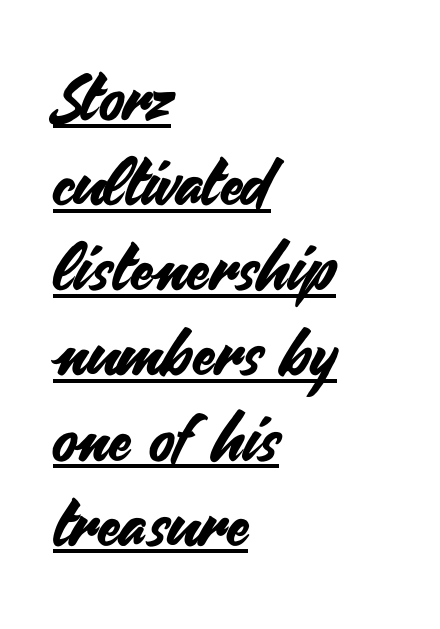
{"serif": "no", "width": "normal", "stroke_contrast": "medium", "x_height": "small", "monospaced": "no", "underline": "yes", "align": "left", "line_spacing": "normal", "line_spacing_ratio": 1.31, "letter_spacing": "normal", "letter_spacing_em": 0.0, "glyph_px": 65}
